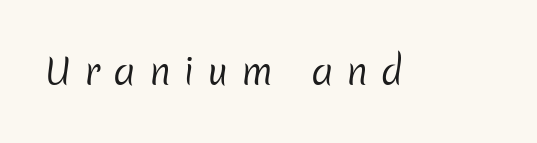
{"serif": "no", "bold": "no", "weight": "regular", "width": "normal", "stroke_contrast": "low", "x_height": "medium", "monospaced": "no", "underline": "no", "letter_spacing": "wide", "letter_spacing_em": 0.35, "glyph_px": 36}
